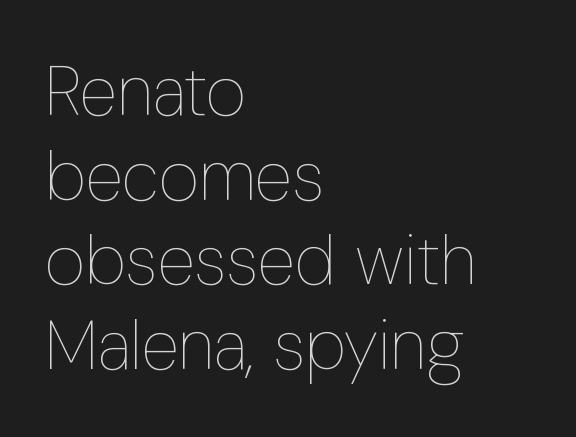
The image shows 70 px thin, condensed type, upright; set left-aligned, line spacing 1.21x, normal letter spacing, not underlined; low stroke contrast and a medium x-height.
